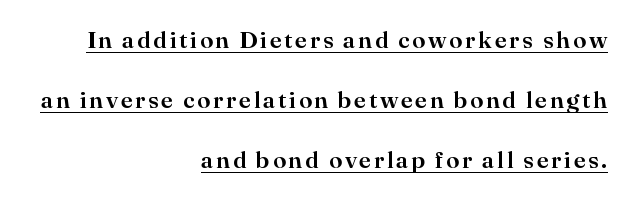
Q: Is the text italic (slanted)? A: No, it is upright.
Q: Is the text underlined? A: Yes.
Q: How is the paragraph aligned? A: Right-aligned.
Q: Is the spacing between lines tight, normal or loose? A: Loose.
